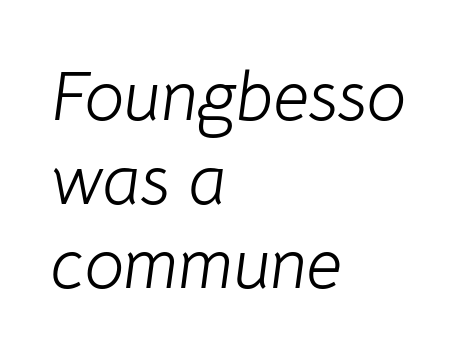
The foot of each line stays bare and open. A student would call this left alignment; a typographer would say flush left, rag right. The passage shown is typed in a proportional face where columns would drift. No extra ink here — the face is not bold. Nobody touched the tracking dial on this one.
